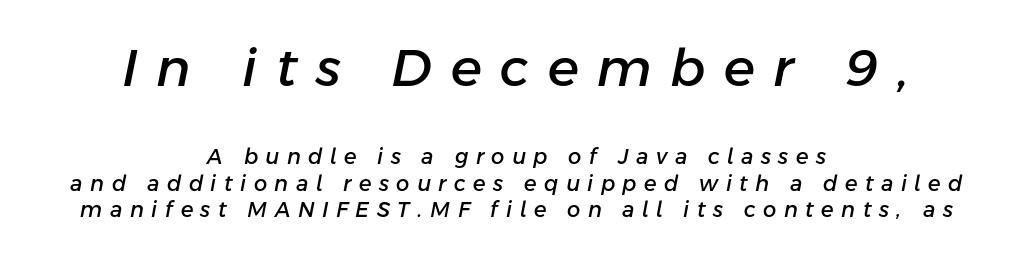
Q: Is the text italic (slanted)? A: Yes, it leans right by about 11 degrees.
Q: Is the text underlined? A: No.
Q: How is the paragraph aligned? A: Centered.
Q: Is the spacing between letters normal or unusually wide? A: Unusually wide.
Q: Is the spacing between lines tight, normal or loose? A: Normal.
Q: Which block of text is set in a larger size, the first (top) or the second (bottom)? A: The first (top) one.
Q: Width (condensed, normal, or wide)? A: Normal.
Q: Stroke contrast? A: Low.
Q: x-height? A: Medium.
Q: Monospaced? A: No.
